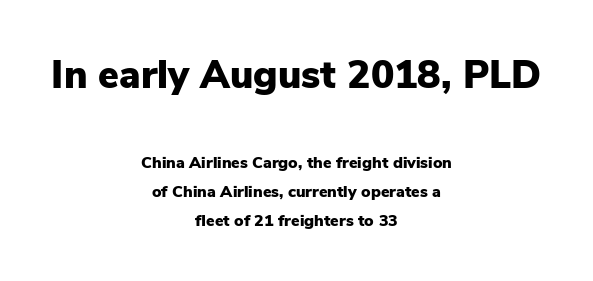
Q: Is the text bold? A: Yes.
Q: Is the text italic (slanted)? A: No, it is upright.
Q: Is the typeface a serif or a sans-serif typeface? A: Sans-serif.
Q: Is the text underlined? A: No.
Q: How is the paragraph aligned? A: Centered.
Q: Is the spacing between letters normal or unusually wide? A: Normal.
Q: Which block of text is set in a larger size, the first (top) or the second (bottom)? A: The first (top) one.
Q: Width (condensed, normal, or wide)? A: Normal.
Q: Stroke contrast? A: Low.
Q: x-height? A: Medium.
Q: Monospaced? A: No.
